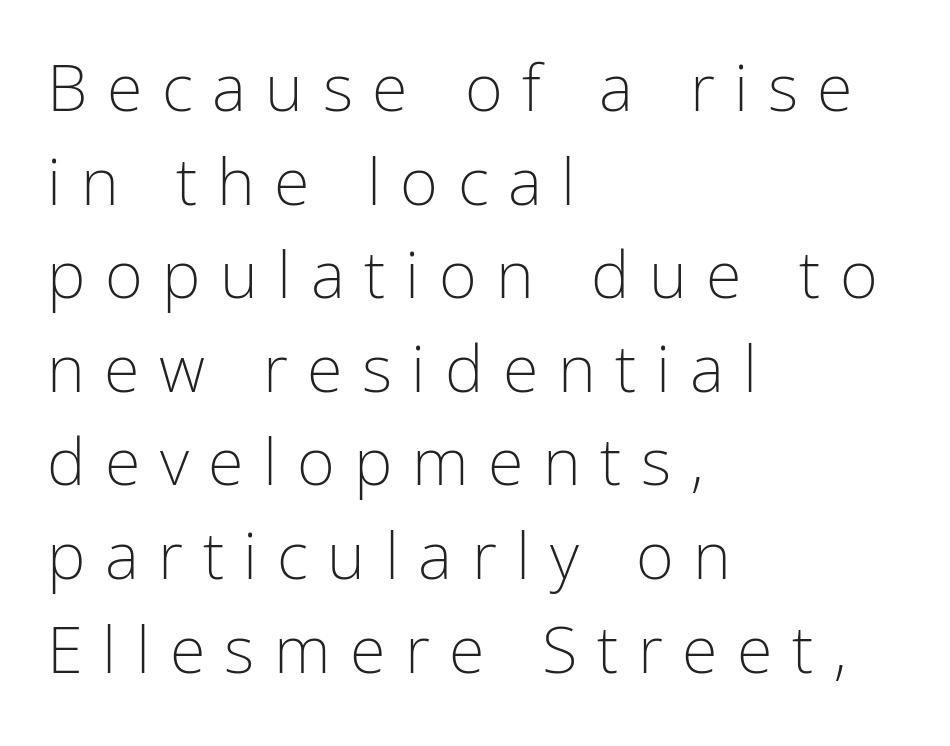
{"serif": "no", "italic": "no", "bold": "no", "weight": "light", "width": "condensed", "stroke_contrast": "low", "x_height": "medium", "monospaced": "no", "underline": "no", "align": "left", "line_spacing": "normal", "line_spacing_ratio": 1.44, "letter_spacing": "wide", "letter_spacing_em": 0.3, "glyph_px": 65}
